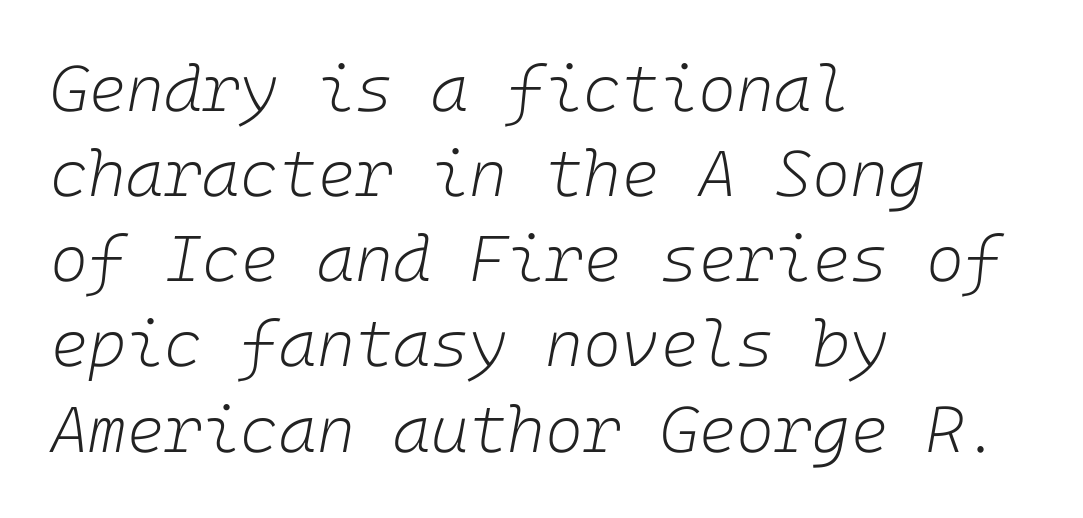
Typeset ragged right — the left edge is the straight one. Italic? Definitely — the glyphs are oblique. This sample keeps an unexceptional amount of space between lines. These glyphs show unthickened strokes, regular width or finer. The strip under each line holds only bare page. Is the letter spacing exaggerated? No — it looks like the ordinary default.
